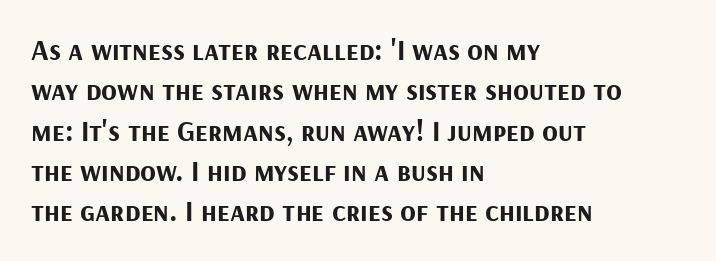
Q: Is the text bold? A: Yes.
Q: Is the text italic (slanted)? A: No, it is upright.
Q: Is the typeface a serif or a sans-serif typeface? A: Sans-serif.
Q: Is the text underlined? A: No.
Q: How is the paragraph aligned? A: Left-aligned.
Q: Is the spacing between letters normal or unusually wide? A: Normal.
Q: Is the spacing between lines tight, normal or loose? A: Normal.
Q: Width (condensed, normal, or wide)? A: Normal.
Q: Stroke contrast? A: Medium.
Q: x-height? A: Medium.
Q: Monospaced? A: No.
